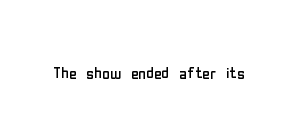
The passage shown is not underscored anywhere. The font's upright variant was chosen for this text. Stems here are at most as thick as an everyday book face. Observe the ordinary spacing: letters are neighbours, not strangers.
